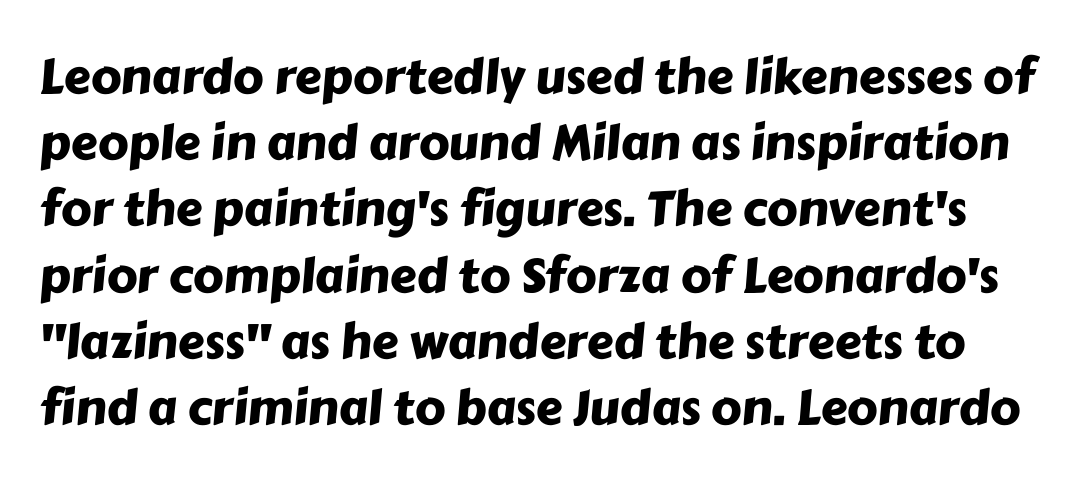
The image shows 48 px sans-serif type; set normal line spacing (1.38x), normal letter spacing, not underlined; low stroke contrast and a medium x-height.
